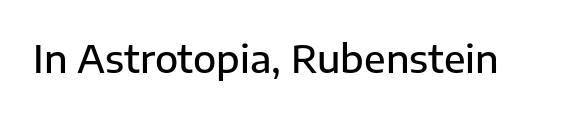
Q: Is the text bold? A: Semi-bold.
Q: Is the text italic (slanted)? A: No, it is upright.
Q: Is the typeface a serif or a sans-serif typeface? A: Sans-serif.
Q: Is the text underlined? A: No.
Q: Is the spacing between letters normal or unusually wide? A: Normal.
Q: Width (condensed, normal, or wide)? A: Normal.
Q: Stroke contrast? A: Low.
Q: x-height? A: Medium.
Q: Monospaced? A: No.
